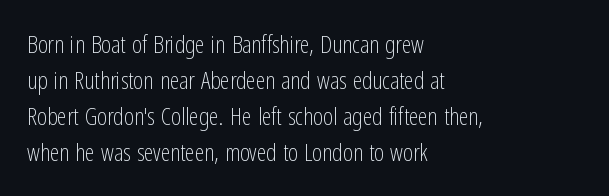
{"italic": "no", "bold": "no", "underline": "no", "align": "left", "line_spacing": "normal", "line_spacing_ratio": 1.5, "letter_spacing": "normal", "letter_spacing_em": 0.0, "glyph_px": 24}
